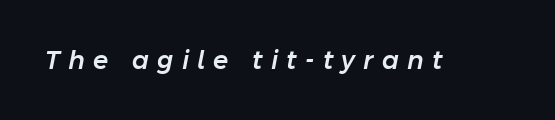
The gap between lines stays unmarked. Emphasis-style slanted type is in use. Tracking value appears strongly positive — letters spread wide.
